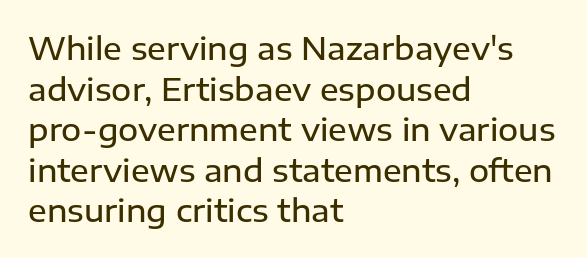
The image shows 31 px semibold sans-serif type, upright; set left-aligned, normal line spacing (1.31x), normal letter spacing, not underlined; low stroke contrast and a medium x-height.
